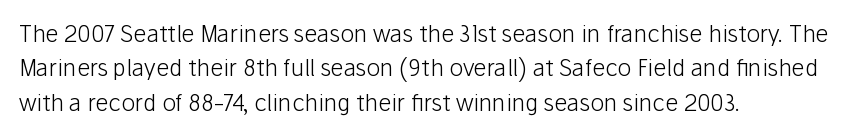
Q: Is the text bold? A: No.
Q: Is the text italic (slanted)? A: No, it is upright.
Q: Is the text underlined? A: No.
Q: How is the paragraph aligned? A: Left-aligned.
Q: Is the spacing between letters normal or unusually wide? A: Normal.
Q: Is the spacing between lines tight, normal or loose? A: Normal.
